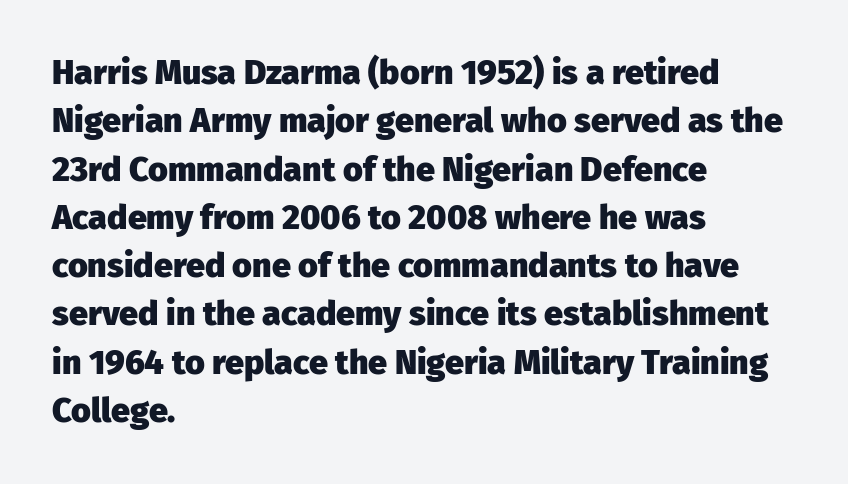
The image shows 34 px heavy sans-serif type, upright; set left-aligned, normal line spacing (1.42x), normal letter spacing, not underlined; low stroke contrast and a medium x-height.
